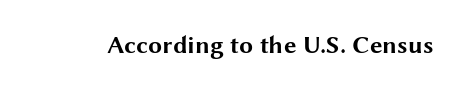
Q: Is the text bold? A: Yes.
Q: Is the text italic (slanted)? A: No, it is upright.
Q: Is the text underlined? A: No.
Q: Is the spacing between letters normal or unusually wide? A: Normal.
